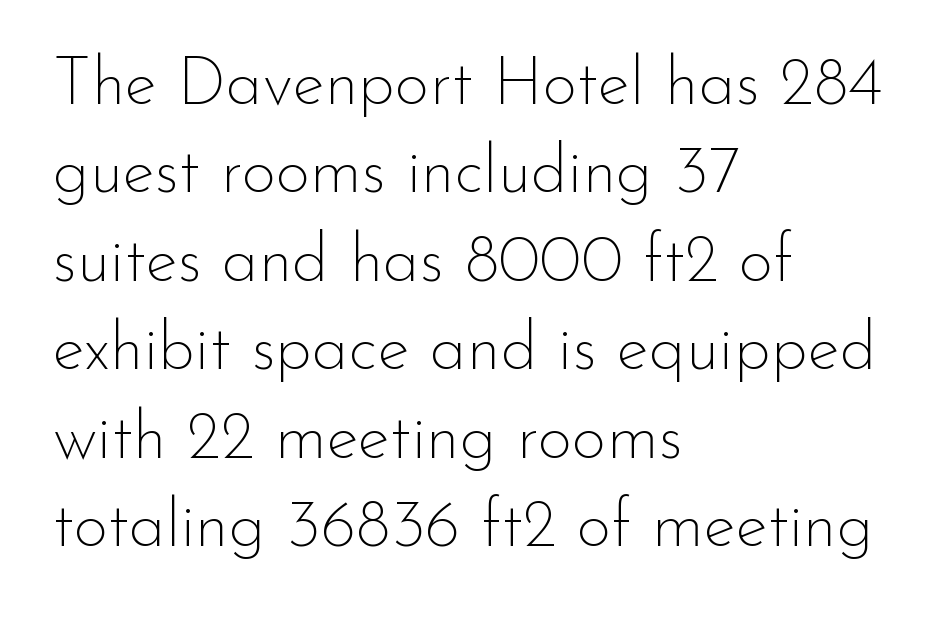
Q: Is the text bold? A: No.
Q: Is the text italic (slanted)? A: No, it is upright.
Q: Is the typeface a serif or a sans-serif typeface? A: Sans-serif.
Q: Is the text underlined? A: No.
Q: How is the paragraph aligned? A: Left-aligned.
Q: Is the spacing between letters normal or unusually wide? A: Normal.
Q: Is the spacing between lines tight, normal or loose? A: Normal.
Q: Width (condensed, normal, or wide)? A: Normal.
Q: Stroke contrast? A: Low.
Q: x-height? A: Small.
Q: Monospaced? A: No.
